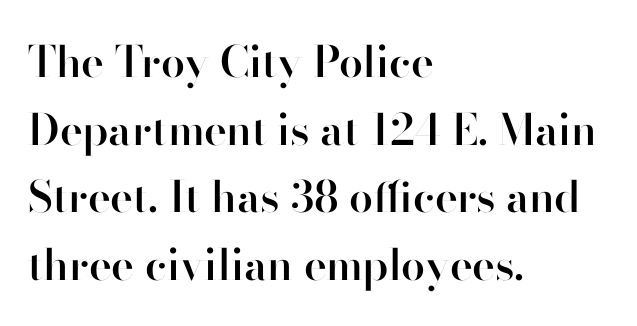
Q: Is the text bold? A: Semi-bold.
Q: Is the text italic (slanted)? A: No, it is upright.
Q: Is the typeface a serif or a sans-serif typeface? A: Sans-serif.
Q: Is the text underlined? A: No.
Q: How is the paragraph aligned? A: Left-aligned.
Q: Is the spacing between letters normal or unusually wide? A: Normal.
Q: Is the spacing between lines tight, normal or loose? A: Normal.
Q: Width (condensed, normal, or wide)? A: Normal.
Q: Stroke contrast? A: High.
Q: x-height? A: Small.
Q: Monospaced? A: No.
